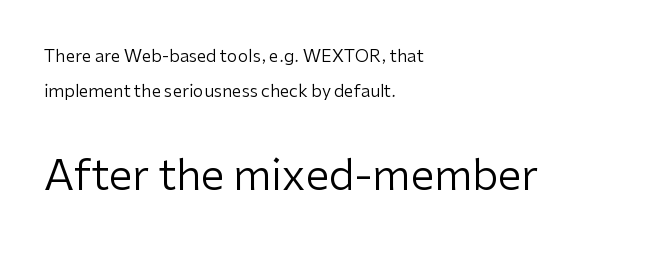
{"serif": "no", "italic": "no", "bold": "no", "weight": "regular", "width": "normal", "stroke_contrast": "low", "x_height": "medium", "monospaced": "no", "underline": "no", "align": "left", "line_spacing": "loose", "line_spacing_ratio": 2.04, "letter_spacing": "normal", "letter_spacing_em": 0.0, "larger_block": "second", "size_ratio": 2.47, "glyph_px": 42}
